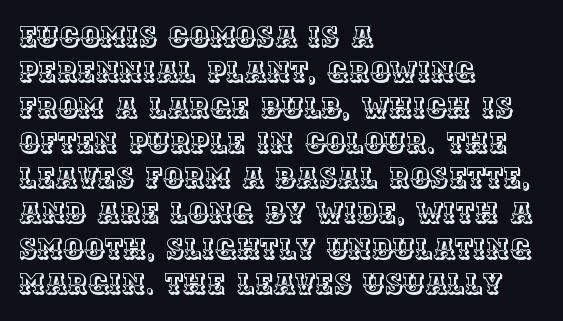
Think of a printed novel: that variable character pitch is what you see here. Horizontal bands of white between lines are of average thickness. How are the letters spaced? Ordinarily, with no added tracking. The foot of each line stays bare and open. Reading down the block, your eye returns to a fixed left position each line.
